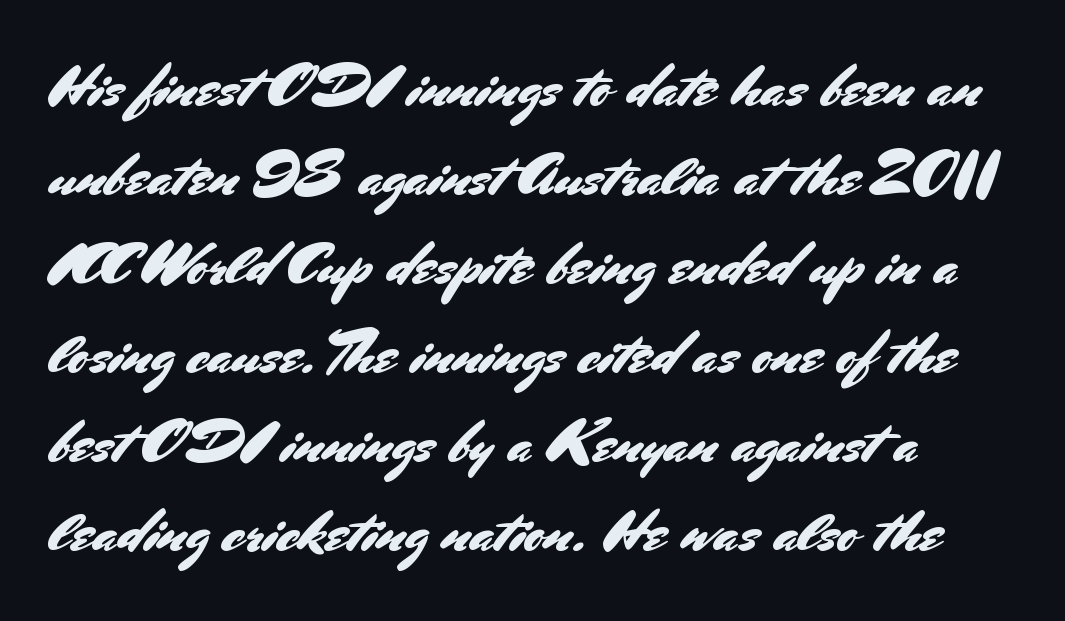
Q: Is the text italic (slanted)? A: Yes.
Q: Is the typeface a serif or a sans-serif typeface? A: Sans-serif.
Q: Is the text underlined? A: No.
Q: How is the paragraph aligned? A: Left-aligned.
Q: Is the spacing between letters normal or unusually wide? A: Normal.
Q: Is the spacing between lines tight, normal or loose? A: Normal.
Q: Width (condensed, normal, or wide)? A: Normal.
Q: Stroke contrast? A: Medium.
Q: x-height? A: Small.
Q: Monospaced? A: No.
